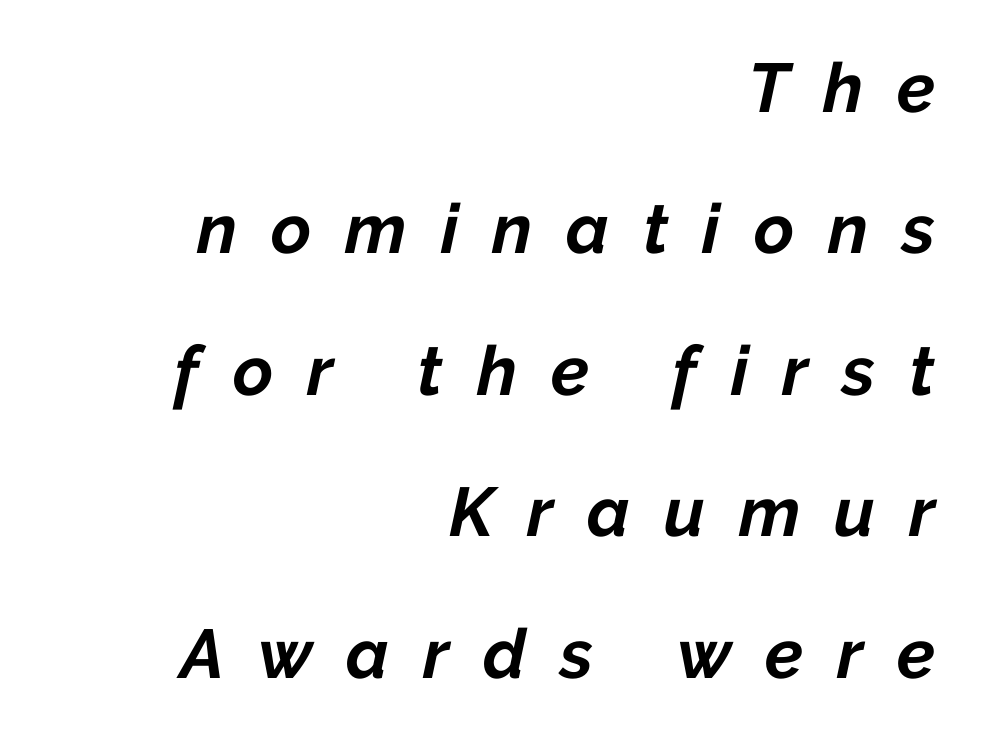
The image shows 69 px bold type, italic (leaning right); set right-aligned, loose line spacing (2.05x), unusually wide letter spacing (+0.49 em), not underlined; low stroke contrast and a medium x-height.
